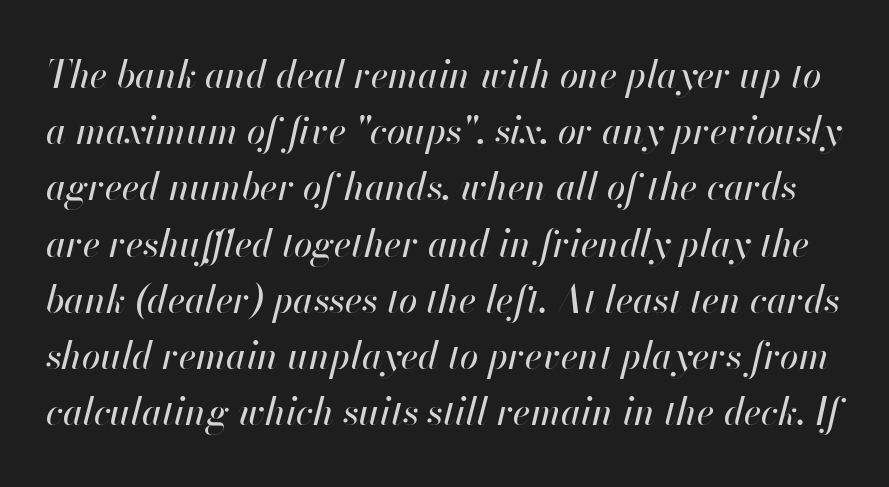
The image shows 37 px text type, italic (leaning right); set normal line spacing (1.52x), normal letter spacing, not underlined; high stroke contrast and a small x-height.
